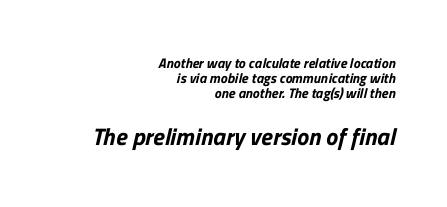
Nothing unusual about the tracking: characters are spaced as the font intends. The composition opens small and finishes big. Check the space under the baseline: it is left empty. Right-aligned paragraph, ragged on the left. What's the leading like? Squeezed, with rows nearly overlapping.
